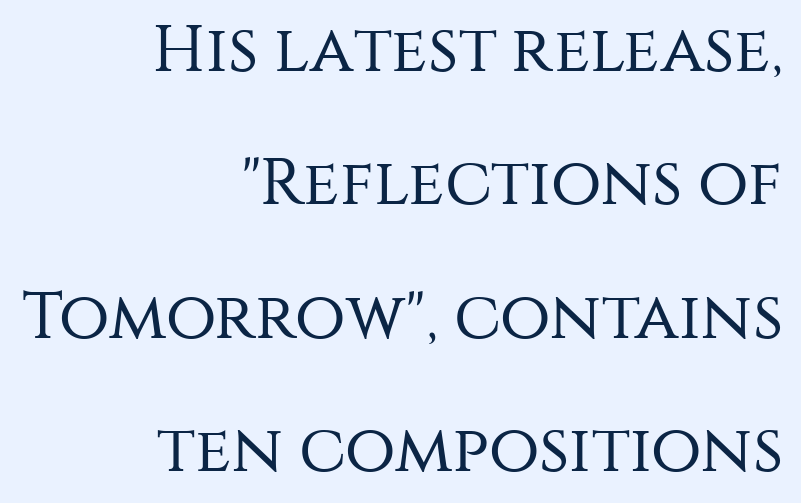
Q: Is the text bold? A: No.
Q: Is the text italic (slanted)? A: No, it is upright.
Q: Is the typeface a serif or a sans-serif typeface? A: Sans-serif.
Q: Is the text underlined? A: No.
Q: How is the paragraph aligned? A: Right-aligned.
Q: Is the spacing between letters normal or unusually wide? A: Normal.
Q: Is the spacing between lines tight, normal or loose? A: Loose.
Q: Width (condensed, normal, or wide)? A: Normal.
Q: Stroke contrast? A: Medium.
Q: x-height? A: Large.
Q: Monospaced? A: No.
